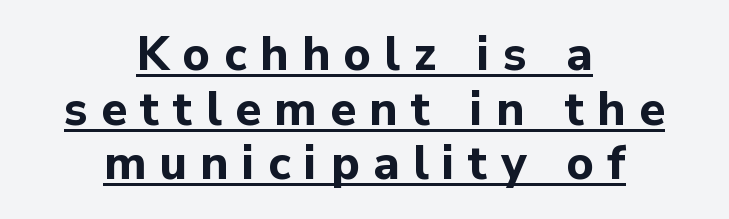
{"serif": "no", "italic": "no", "bold": "yes", "weight": "bold", "width": "normal", "stroke_contrast": "low", "x_height": "medium", "monospaced": "no", "underline": "yes", "align": "center", "line_spacing_ratio": 1.16, "letter_spacing": "wide", "letter_spacing_em": 0.29, "glyph_px": 47}
